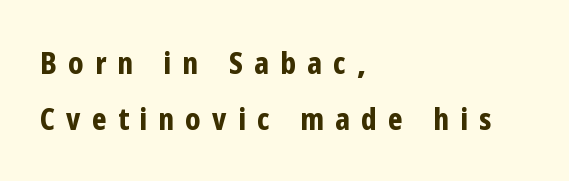
The image shows 31 px bold, condensed sans-serif type, upright; set left-aligned, line spacing 1.82x, unusually wide letter spacing (+0.36 em), not underlined; low stroke contrast and a medium x-height.
